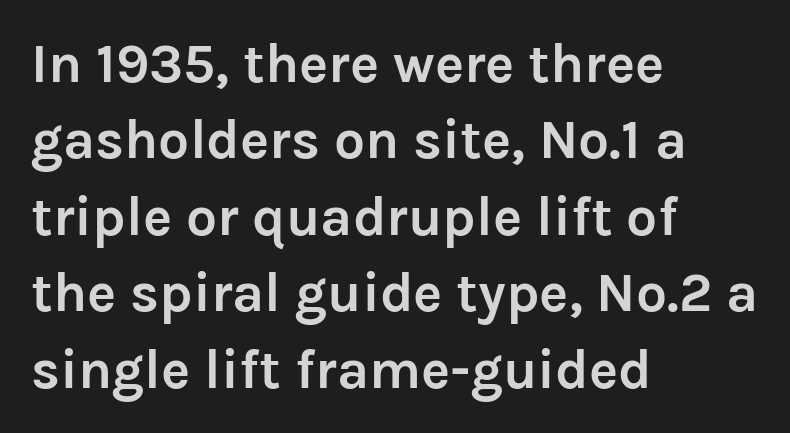
The image shows 55 px semibold sans-serif type, upright; set left-aligned, normal line spacing (1.39x), normal letter spacing, not underlined; low stroke contrast and a medium x-height.
